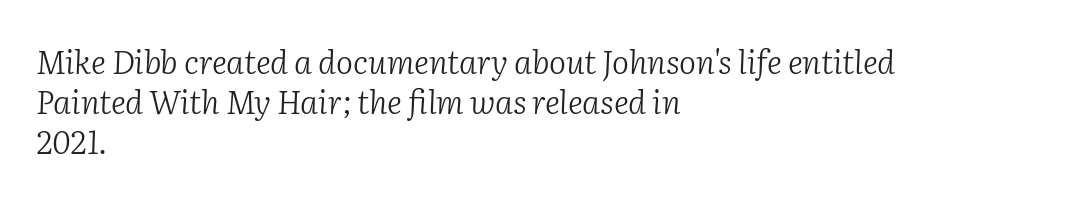
{"serif": "yes", "italic": "yes", "lean": "right", "slant_degrees": 2, "bold": "no", "weight": "light", "width": "normal", "stroke_contrast": "low", "x_height": "medium", "monospaced": "no", "underline": "no", "align": "left", "line_spacing": "normal", "line_spacing_ratio": 1.25, "letter_spacing": "normal", "letter_spacing_em": 0.0, "glyph_px": 32}
